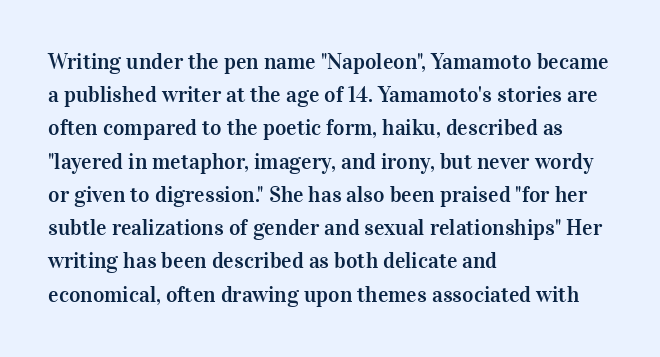
Q: Is the text italic (slanted)? A: No, it is upright.
Q: Is the text underlined? A: No.
Q: How is the paragraph aligned? A: Left-aligned.
Q: Is the spacing between letters normal or unusually wide? A: Normal.
Q: Is the spacing between lines tight, normal or loose? A: Normal.
